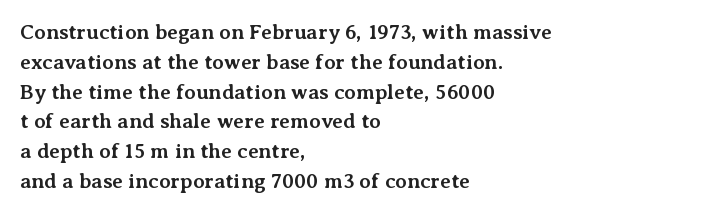
The image shows 21 px bold type, upright; set left-aligned, normal line spacing (1.42x), normal letter spacing, not underlined.
